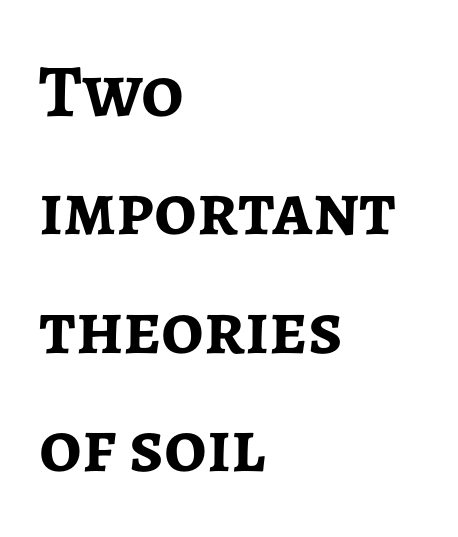
The image shows 75 px semibold sans-serif type, upright; set left-aligned, normal line spacing (1.58x), normal letter spacing, not underlined; low stroke contrast and a medium x-height.
